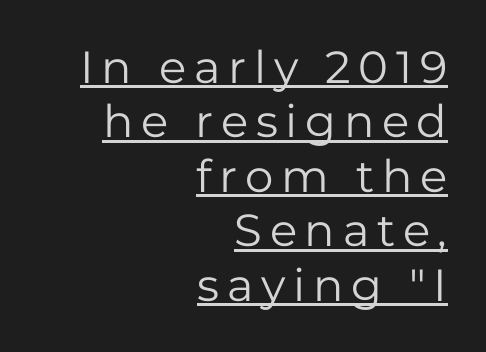
This rendering uses right alignment, leaving the left contour irregular. These lines are composed in type without serifs. Here the designer chose a conventional face with non-uniform glyph widths. The string is rendered with underlining switched on. Letters have the restrained weight of plain body copy at most.
